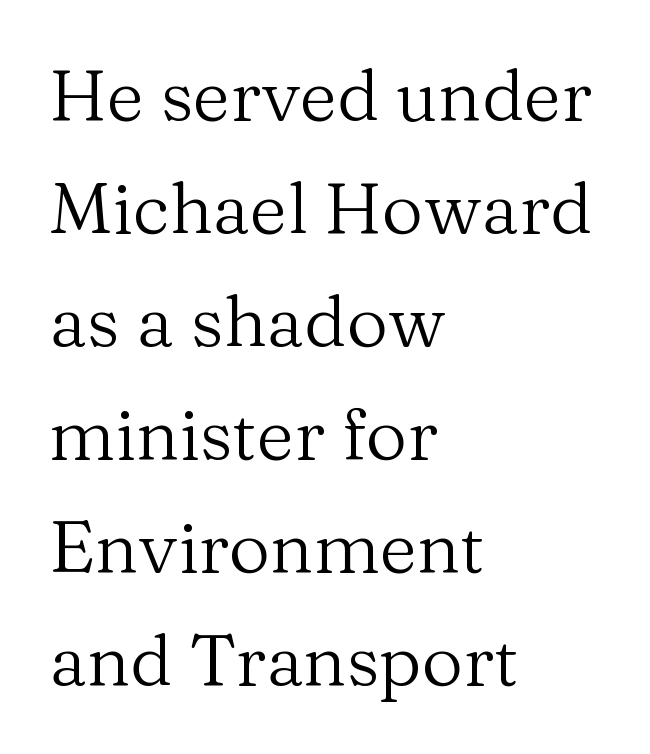
The foot of each line stays bare and open. Each letter keeps its own natural width here, so spacing adapts to shape. Horizontal alignment here is leftward, the default for most running prose. What's the leading like? Ordinary, nothing unusual.
